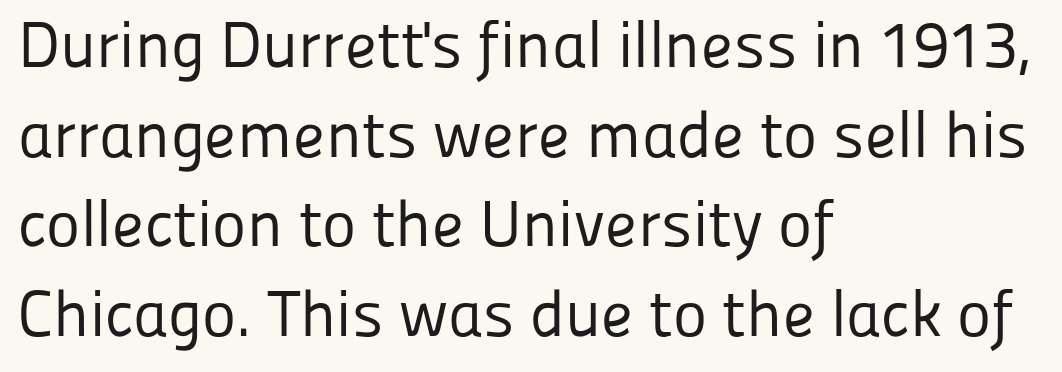
The image shows 65 px regular-weight sans-serif type, upright; set left-aligned, normal line spacing (1.38x), normal letter spacing, not underlined; low stroke contrast and a medium x-height.
